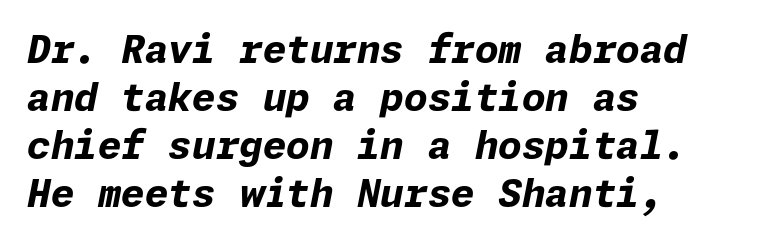
The rendering applies a slant to the glyphs. No word sits above an underline. You could call the tracking neutral — neither tight nor loose. Where is the straight margin? On the left.
